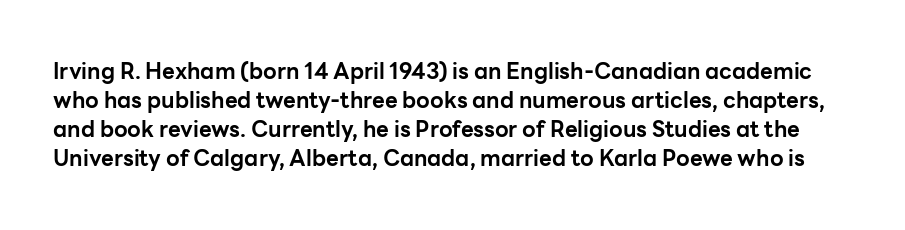
{"italic": "no", "bold": "yes", "underline": "no", "line_spacing": "normal", "line_spacing_ratio": 1.32, "letter_spacing": "normal", "letter_spacing_em": 0.0, "glyph_px": 22}
